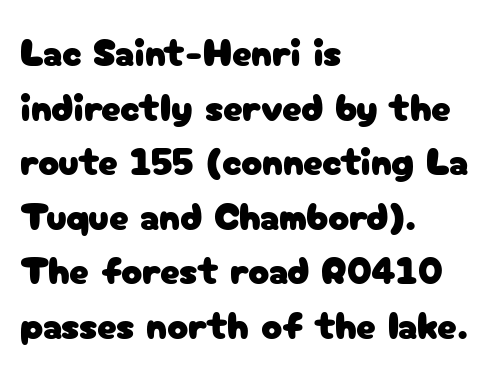
Honestly, the letter spacing is just normal — you wouldn't notice it. The foot of each line stays bare and open. Style check: upright. Here the designer chose a conventional face with non-uniform glyph widths.
